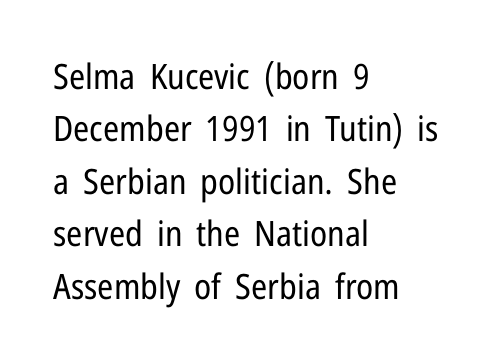
Q: Is the text bold? A: No.
Q: Is the text italic (slanted)? A: No, it is upright.
Q: Is the typeface a serif or a sans-serif typeface? A: Sans-serif.
Q: Is the text underlined? A: No.
Q: How is the paragraph aligned? A: Left-aligned.
Q: Is the spacing between letters normal or unusually wide? A: Normal.
Q: Is the spacing between lines tight, normal or loose? A: Normal.
Q: Width (condensed, normal, or wide)? A: Condensed.
Q: Stroke contrast? A: Low.
Q: x-height? A: Medium.
Q: Monospaced? A: No.
